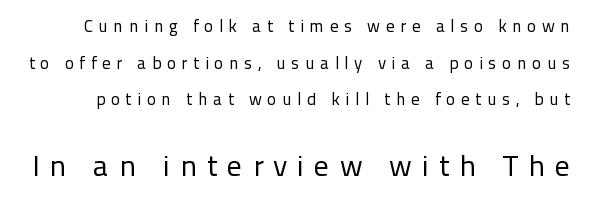
{"serif": "no", "italic": "no", "bold": "no", "weight": "regular", "width": "normal", "stroke_contrast": "low", "x_height": "medium", "monospaced": "no", "underline": "no", "line_spacing": "loose", "line_spacing_ratio": 2.16, "letter_spacing": "wide", "letter_spacing_em": 0.33, "larger_block": "second", "size_ratio": 1.76, "glyph_px": 30}
